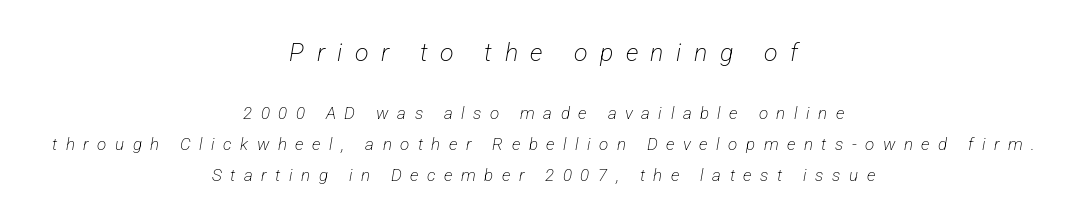
Q: Is the text bold? A: No.
Q: Is the text underlined? A: No.
Q: How is the paragraph aligned? A: Centered.
Q: Is the spacing between letters normal or unusually wide? A: Unusually wide.
Q: Which block of text is set in a larger size, the first (top) or the second (bottom)? A: The first (top) one.
